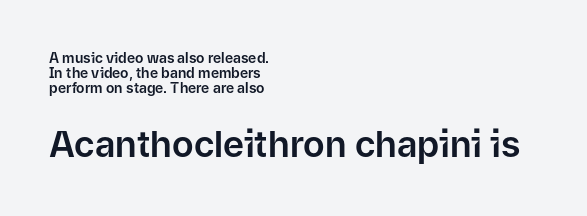
{"serif": "no", "italic": "no", "width": "normal", "stroke_contrast": "low", "x_height": "medium", "monospaced": "no", "underline": "no", "align": "left", "line_spacing": "tight", "line_spacing_ratio": 1.06, "letter_spacing": "normal", "letter_spacing_em": 0.0, "larger_block": "second", "size_ratio": 2.57, "glyph_px": 36}
